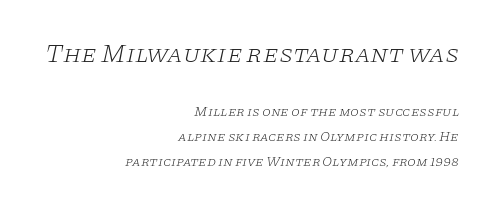
The initial chunk of copy outweighs the following chunk in type size. Beneath every word, the page is bare. The letters sit at their default tracking, neither squeezed nor spread. Designer's note — italics engaged.
